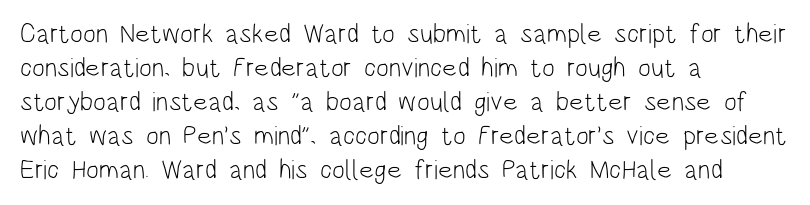
The image shows 27 px text type, upright; set left-aligned, normal line spacing (1.26x), normal letter spacing, not underlined.
